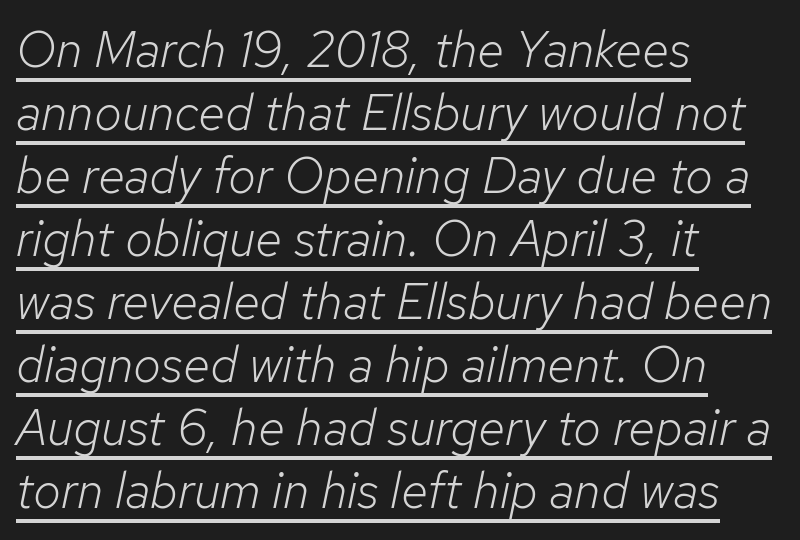
Q: Is the text bold? A: No.
Q: Is the text italic (slanted)? A: Yes, it leans right by about 12 degrees.
Q: Is the text underlined? A: Yes.
Q: How is the paragraph aligned? A: Left-aligned.
Q: Is the spacing between letters normal or unusually wide? A: Normal.
Q: Is the spacing between lines tight, normal or loose? A: Normal.
Q: Width (condensed, normal, or wide)? A: Normal.
Q: Stroke contrast? A: Low.
Q: x-height? A: Medium.
Q: Monospaced? A: No.
